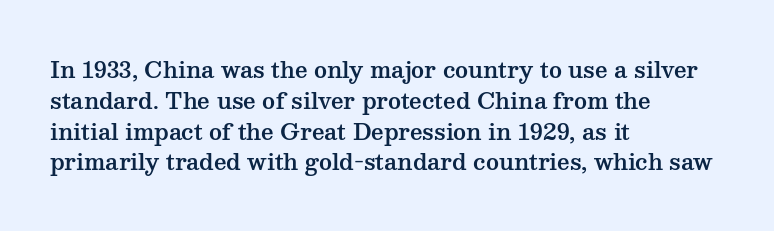
{"italic": "no", "underline": "no", "align": "left", "line_spacing": "normal", "line_spacing_ratio": 1.4, "letter_spacing": "normal", "letter_spacing_em": 0.0, "glyph_px": 22}
